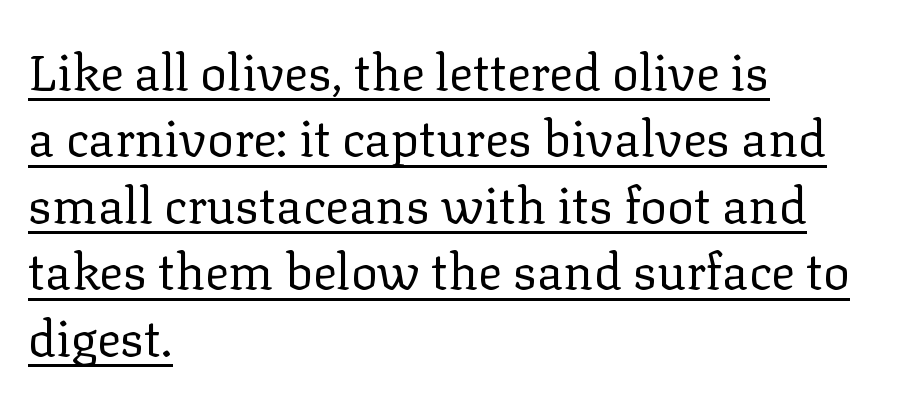
{"serif": "yes", "italic": "no", "bold": "no", "weight": "regular", "width": "normal", "stroke_contrast": "low", "x_height": "medium", "monospaced": "no", "underline": "yes", "align": "left", "line_spacing": "normal", "line_spacing_ratio": 1.33, "letter_spacing": "normal", "letter_spacing_em": 0.0, "glyph_px": 50}
